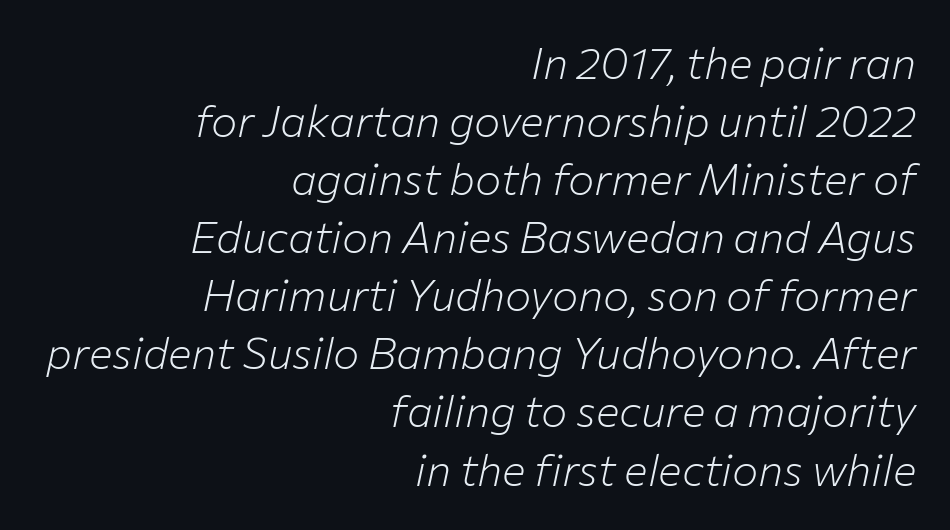
Q: Is the text bold? A: No.
Q: Is the text italic (slanted)? A: Yes, it leans right by about 12 degrees.
Q: Is the text underlined? A: No.
Q: How is the paragraph aligned? A: Right-aligned.
Q: Is the spacing between letters normal or unusually wide? A: Normal.
Q: Is the spacing between lines tight, normal or loose? A: Normal.
Q: Width (condensed, normal, or wide)? A: Normal.
Q: Stroke contrast? A: Low.
Q: x-height? A: Medium.
Q: Monospaced? A: No.
